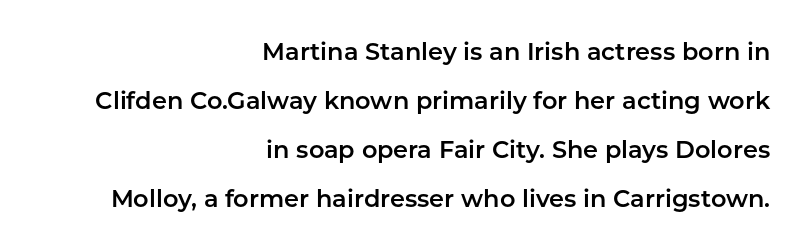
The image shows 24 px text type, upright; set right-aligned, loose line spacing (2.04x), normal letter spacing, not underlined.
